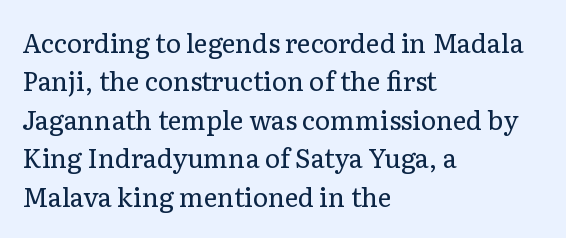
{"italic": "no", "bold": "no", "underline": "no", "align": "left", "line_spacing": "normal", "line_spacing_ratio": 1.48, "letter_spacing": "normal", "letter_spacing_em": 0.0, "glyph_px": 26}
